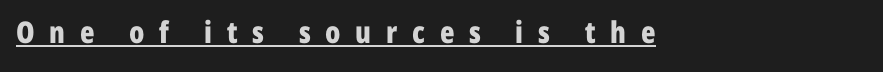
The image shows 30 px bold, condensed sans-serif type, upright; set unusually wide letter spacing (+0.49 em), underlined; low stroke contrast and a medium x-height.
